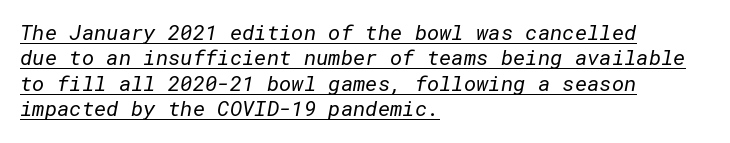
Q: Is the text bold? A: No.
Q: Is the text underlined? A: Yes.
Q: How is the paragraph aligned? A: Left-aligned.
Q: Is the spacing between letters normal or unusually wide? A: Normal.
